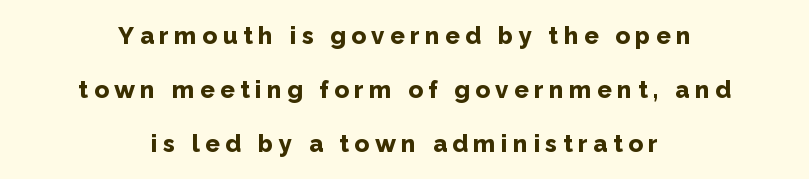
The image shows 24 px bold type, upright; set centered, loose line spacing (2.24x), unusually wide letter spacing (+0.23 em), not underlined.
